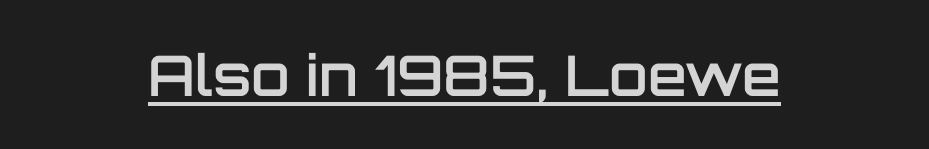
{"serif": "no", "italic": "no", "bold": "semi", "weight": "semibold", "width": "normal", "stroke_contrast": "low", "x_height": "large", "monospaced": "no", "underline": "yes", "align": "center", "letter_spacing": "normal", "letter_spacing_em": 0.0, "glyph_px": 56}
